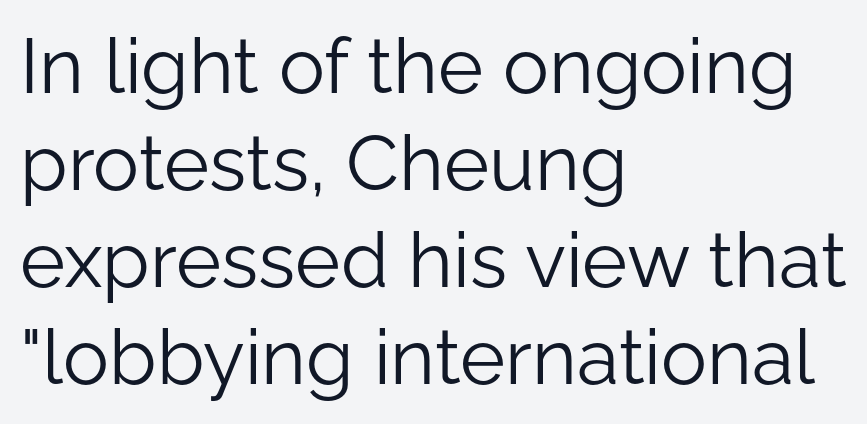
Vertical spacing — default. You could not count columns in this text — the font is proportionally spaced. You can tell it's not italic because the verticals are truly vertical. Descenders are the only things crossing below the line. This reads as an unemphasized weight, regular at the heaviest. Line starts are locked; line ends wander.
